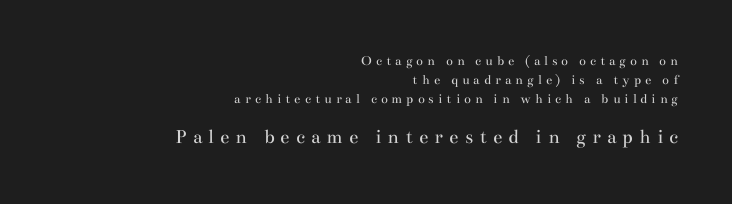
Q: Is the text bold? A: No.
Q: Is the text italic (slanted)? A: No, it is upright.
Q: Is the text underlined? A: No.
Q: How is the paragraph aligned? A: Right-aligned.
Q: Is the spacing between letters normal or unusually wide? A: Unusually wide.
Q: Is the spacing between lines tight, normal or loose? A: Normal.
Q: Which block of text is set in a larger size, the first (top) or the second (bottom)? A: The second (bottom) one.
